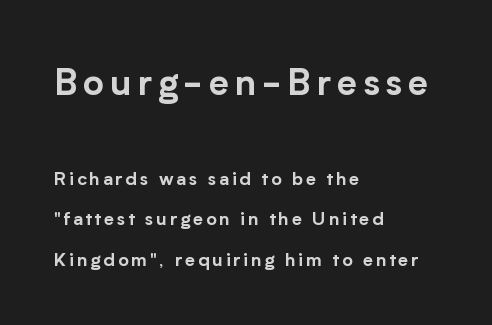
Successive baselines arrive slowly, with a big drop between each. Block one is the big one; block two sits smaller underneath. Nobody drew a line under any word here. In CSS terms this would be text-align: left. Is there any slant? The stems are plumb. Classification — sans serif.
